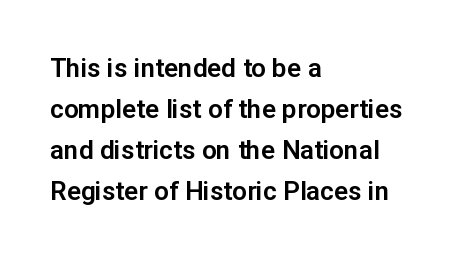
{"italic": "no", "underline": "no", "align": "left", "line_spacing": "normal", "line_spacing_ratio": 1.58, "letter_spacing": "normal", "letter_spacing_em": 0.0, "glyph_px": 26}
